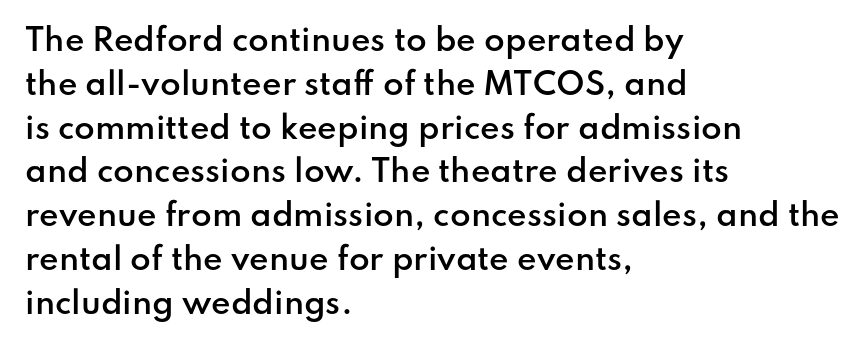
Q: Is the text bold? A: Semi-bold.
Q: Is the text italic (slanted)? A: No, it is upright.
Q: Is the typeface a serif or a sans-serif typeface? A: Sans-serif.
Q: Is the text underlined? A: No.
Q: How is the paragraph aligned? A: Left-aligned.
Q: Is the spacing between letters normal or unusually wide? A: Normal.
Q: Is the spacing between lines tight, normal or loose? A: Normal.
Q: Width (condensed, normal, or wide)? A: Normal.
Q: Stroke contrast? A: Low.
Q: x-height? A: Small.
Q: Monospaced? A: No.
